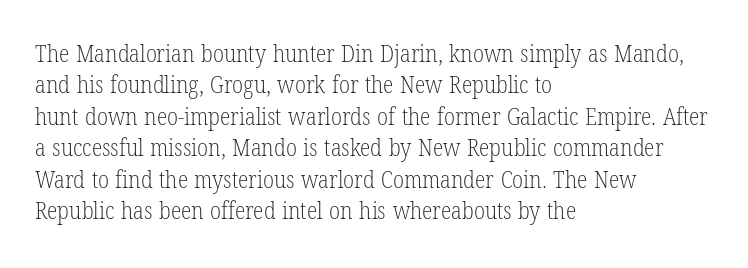
What stands out about the letter spacing? Nothing — it is the standard amount. Unmarked baselines from the first word to the last. The rendering anchors every line to the left-hand side. Regarding leading, the lines here are spaced in the standard way. Compared with a typical body face, this is equally light or lighter still. In terms of posture, this sample is upright.
